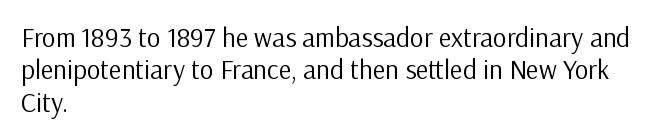
The font is comparable to plain body text, perhaps lighter. Line starts are locked; line ends wander. Nothing unusual about the tracking: characters are spaced as the font intends. The type sits square on the baseline with zero lean. Rule under the text: the space is simply empty.
